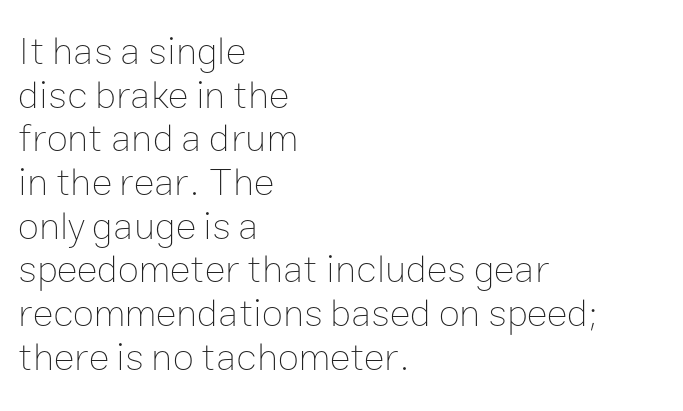
The image shows 39 px thin type, upright; set left-aligned, tight line spacing (1.12x), normal letter spacing, not underlined; low stroke contrast and a medium x-height.
